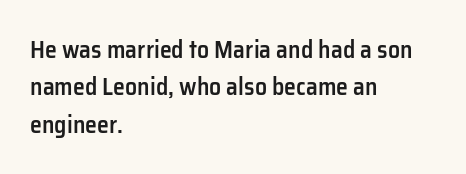
Summary of vertical rhythm: regular, with standard interline spacing. Do the letters lean? They stand straight. The passage is arranged the way most books set body copy — flush left. Bare-footed words on every line. The gaps between neighbouring characters are ordinary and unremarkable.
